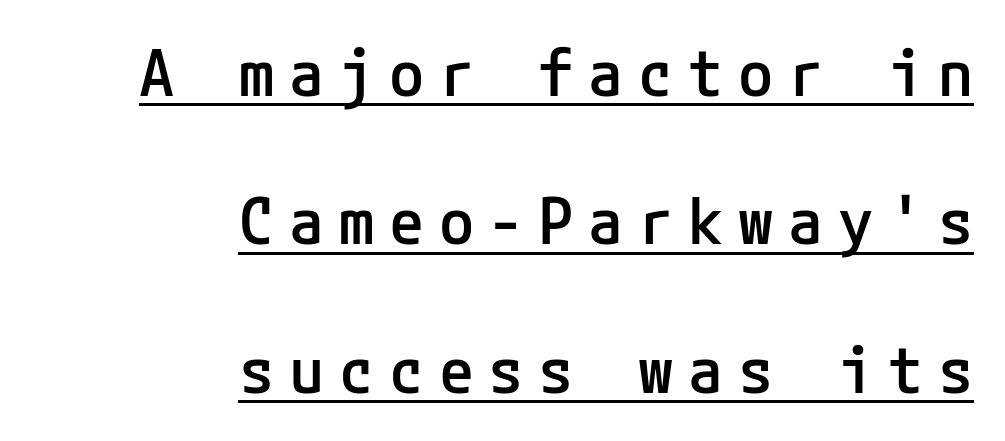
{"serif": "no", "italic": "no", "bold": "semi", "weight": "semibold", "width": "normal", "stroke_contrast": "low", "x_height": "medium", "underline": "yes", "align": "right", "line_spacing": "loose", "line_spacing_ratio": 2.32, "letter_spacing": "wide", "letter_spacing_em": 0.23, "glyph_px": 64}
